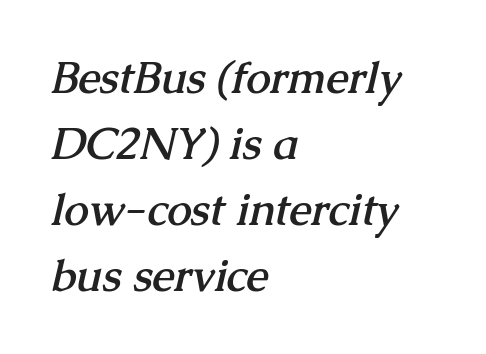
Beneath every word, the page is bare. The letters advance in unequal steps, a hallmark of proportional type. Left-aligned paragraph, ragged on the right. Notice how descenders clear the ascenders below comfortably — that's standard leading.
